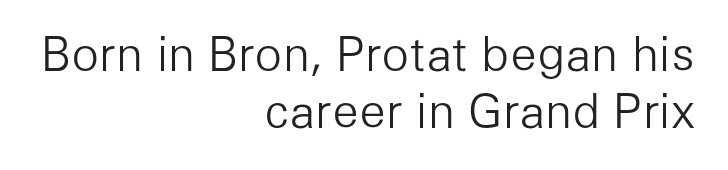
Here the glyphs are tracked normally, forming tight word shapes. Compared with a typical body face, this is equally light or lighter still. When letters stand straight like this, we call the style roman or upright. The rendering anchors every line to the right-hand side.
